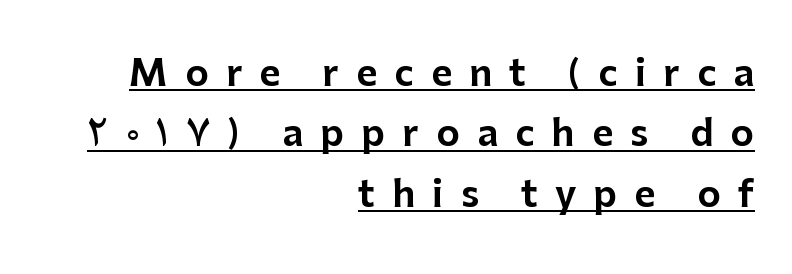
{"serif": "no", "italic": "no", "width": "normal", "stroke_contrast": "low", "x_height": "medium", "monospaced": "no", "underline": "yes", "align": "right", "line_spacing": "normal", "line_spacing_ratio": 1.68, "letter_spacing": "wide", "letter_spacing_em": 0.48, "glyph_px": 36}
